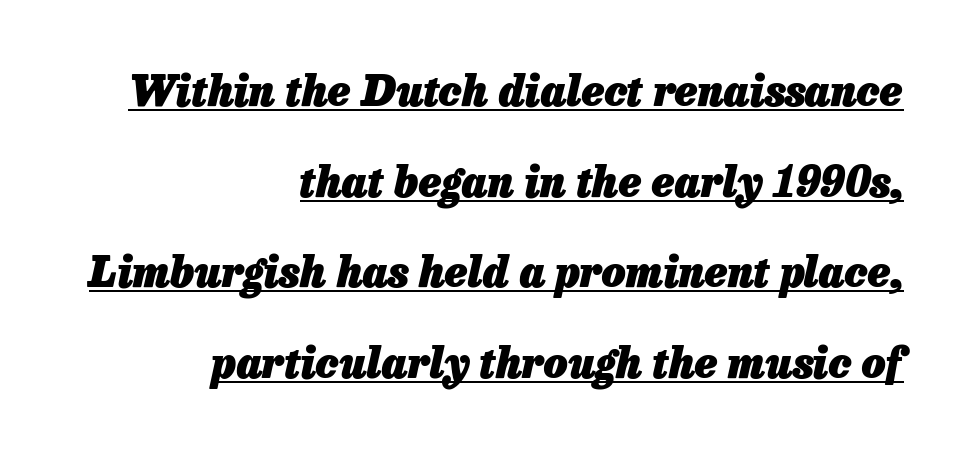
{"italic": "yes", "lean": "right", "slant_degrees": 13, "bold": "yes", "weight": "heavy", "width": "normal", "stroke_contrast": "low", "x_height": "medium", "monospaced": "no", "underline": "yes", "align": "right", "line_spacing": "loose", "line_spacing_ratio": 2.16, "letter_spacing": "normal", "letter_spacing_em": 0.0, "glyph_px": 42}
